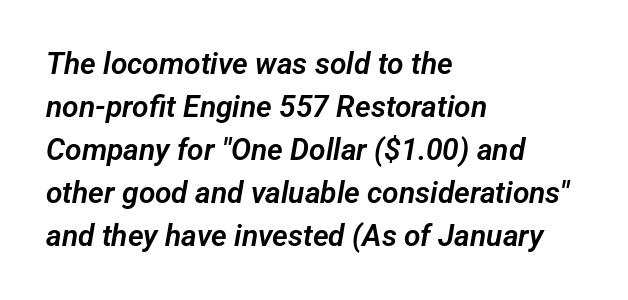
The image shows 30 px sans-serif type; set left-aligned, normal line spacing (1.43x), normal letter spacing, not underlined; low stroke contrast and a medium x-height.
